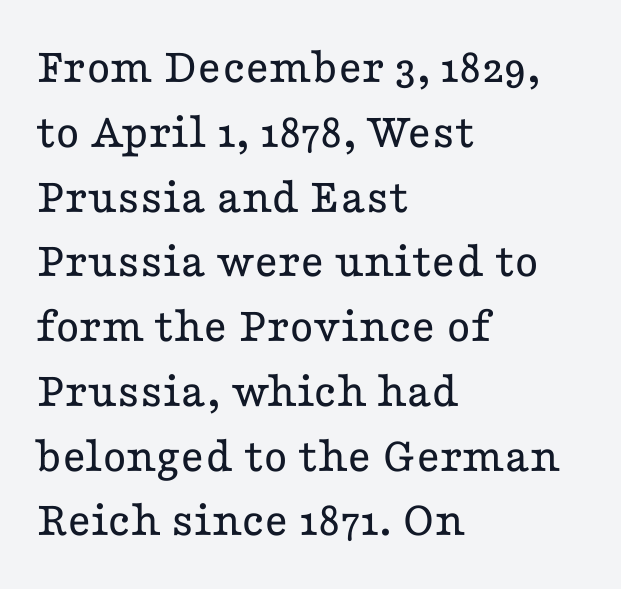
The image shows 51 px regular-weight, wide serif type, upright; set left-aligned, normal line spacing (1.27x), normal letter spacing, not underlined; low stroke contrast and a medium x-height.
